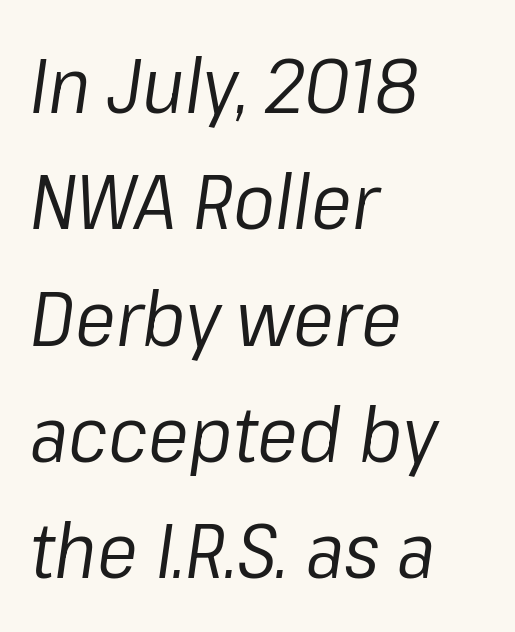
{"italic": "yes", "lean": "right", "slant_degrees": 8, "bold": "no", "weight": "regular", "width": "normal", "stroke_contrast": "low", "x_height": "medium", "monospaced": "no", "underline": "no", "align": "left", "line_spacing": "normal", "line_spacing_ratio": 1.51, "letter_spacing": "normal", "letter_spacing_em": 0.0, "glyph_px": 77}
